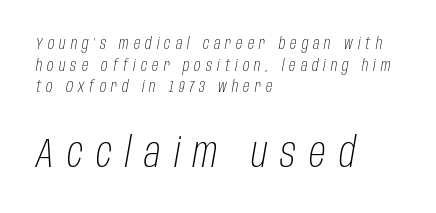
{"italic": "yes", "lean": "right", "slant_degrees": 10, "bold": "no", "weight": "light", "width": "condensed", "stroke_contrast": "low", "x_height": "large", "monospaced": "no", "underline": "no", "align": "left", "line_spacing": "normal", "line_spacing_ratio": 1.35, "letter_spacing": "wide", "letter_spacing_em": 0.32, "larger_block": "second", "size_ratio": 2.56, "glyph_px": 41}
